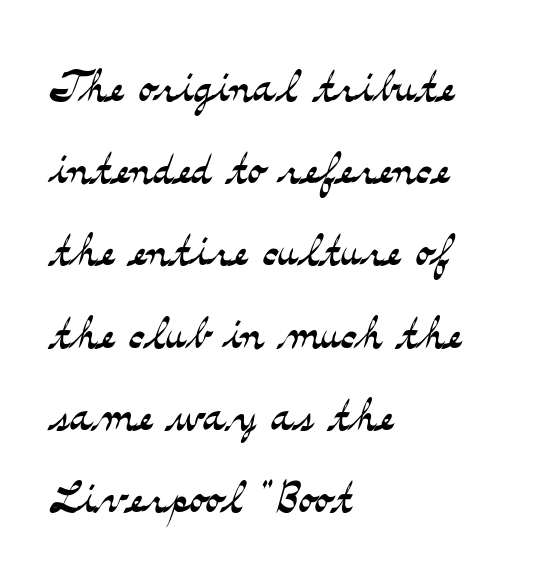
Q: Is the text bold? A: No.
Q: Is the text italic (slanted)? A: Yes.
Q: Is the typeface a serif or a sans-serif typeface? A: Serif.
Q: Is the text underlined? A: No.
Q: How is the paragraph aligned? A: Left-aligned.
Q: Is the spacing between letters normal or unusually wide? A: Normal.
Q: Is the spacing between lines tight, normal or loose? A: Normal.
Q: Width (condensed, normal, or wide)? A: Wide.
Q: Stroke contrast? A: Medium.
Q: x-height? A: Small.
Q: Monospaced? A: No.
